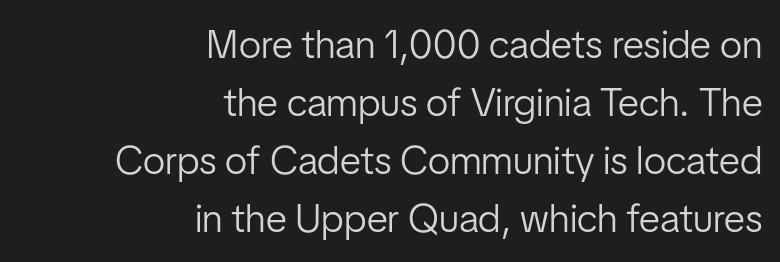
The image shows 40 px light, condensed sans-serif type, upright; set right-aligned, normal line spacing (1.45x), normal letter spacing, not underlined; low stroke contrast and a medium x-height.
